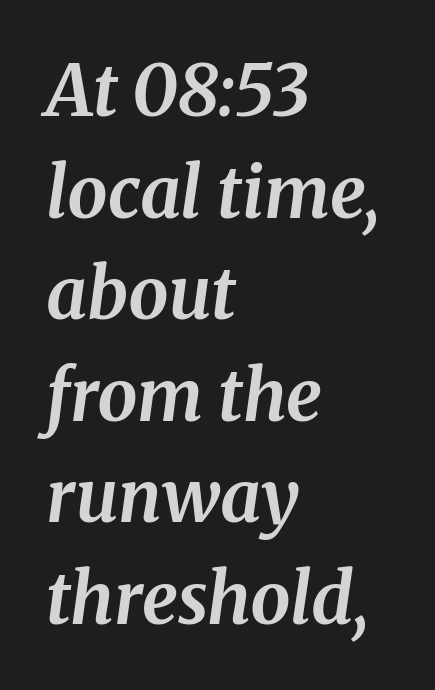
{"serif": "yes", "italic": "yes", "lean": "right", "slant_degrees": 8, "bold": "yes", "weight": "bold", "width": "normal", "stroke_contrast": "medium", "x_height": "medium", "monospaced": "no", "underline": "no", "align": "left", "line_spacing": "normal", "line_spacing_ratio": 1.43, "letter_spacing": "normal", "letter_spacing_em": 0.0, "glyph_px": 71}
